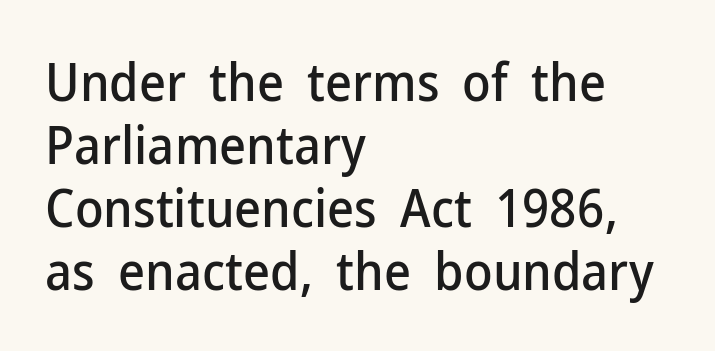
{"serif": "no", "italic": "no", "width": "normal", "stroke_contrast": "low", "x_height": "medium", "monospaced": "no", "underline": "no", "align": "left", "line_spacing_ratio": 1.21, "letter_spacing": "normal", "letter_spacing_em": 0.0, "glyph_px": 52}
